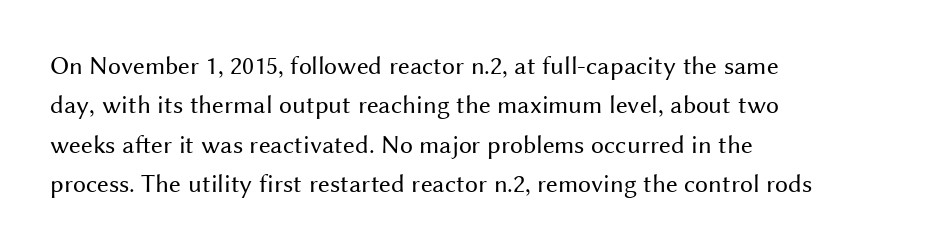
A typesetter would mark this as roman, not italic. Does the leading feel generous? No, just average. The typesetter chose a ragged-right arrangement here. The gaps between neighbouring characters are ordinary and unremarkable. Is this a heavy cut? Hardly; it is regular or lighter. The space directly below the letters is spotless.
